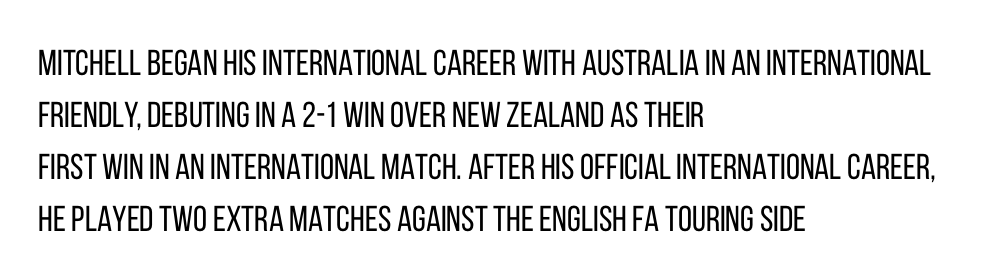
The image shows 36 px regular-weight, condensed sans-serif type, upright; set left-aligned, normal line spacing (1.44x), normal letter spacing, not underlined; low stroke contrast and a large x-height.
